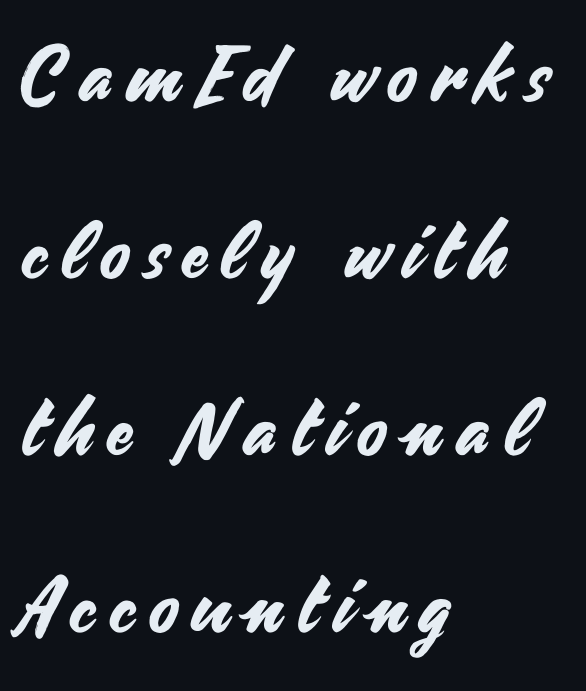
Q: Is the text italic (slanted)? A: Yes.
Q: Is the typeface a serif or a sans-serif typeface? A: Sans-serif.
Q: Is the text underlined? A: No.
Q: How is the paragraph aligned? A: Left-aligned.
Q: Is the spacing between lines tight, normal or loose? A: Loose.
Q: Width (condensed, normal, or wide)? A: Normal.
Q: Stroke contrast? A: Medium.
Q: x-height? A: Small.
Q: Monospaced? A: No.
